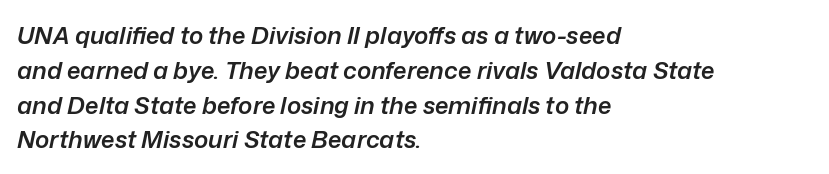
The image shows 24 px text type, italic (leaning right); set left-aligned, normal line spacing (1.45x), normal letter spacing, not underlined.
